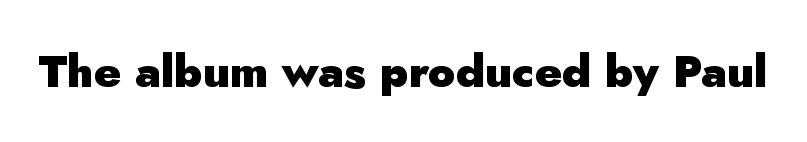
{"serif": "no", "italic": "no", "bold": "yes", "weight": "heavy", "width": "normal", "stroke_contrast": "low", "x_height": "small", "monospaced": "no", "underline": "no", "letter_spacing": "normal", "letter_spacing_em": 0.0, "glyph_px": 45}
